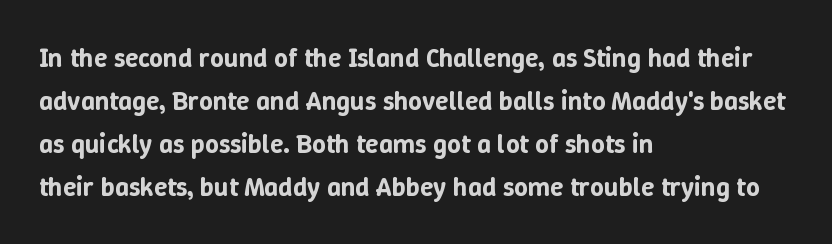
Q: Is the text italic (slanted)? A: No, it is upright.
Q: Is the text underlined? A: No.
Q: How is the paragraph aligned? A: Left-aligned.
Q: Is the spacing between letters normal or unusually wide? A: Normal.
Q: Is the spacing between lines tight, normal or loose? A: Normal.
